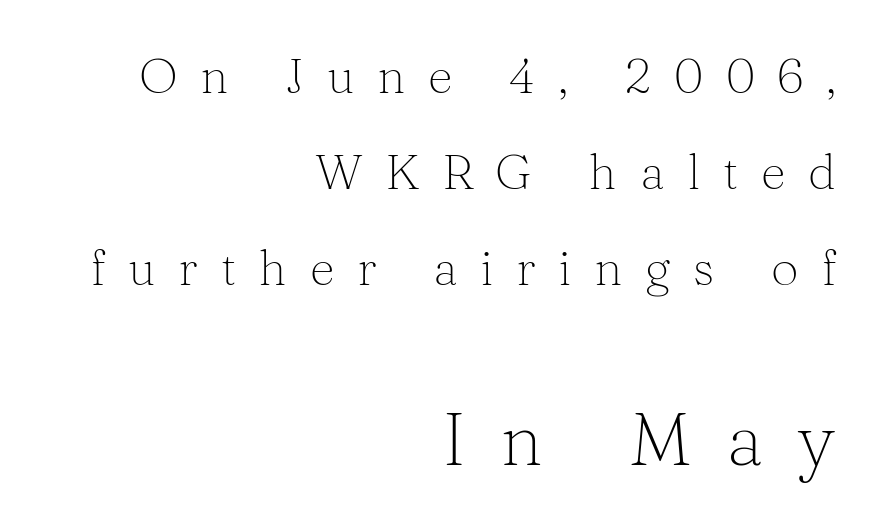
A student would notice the bottom passage is typeset larger than what precedes it. The type family on display is of the serif kind. This block would shrink considerably if given ordinary leading; it's expanded now. The face used here is rendered with a markedly widened letterfit.
